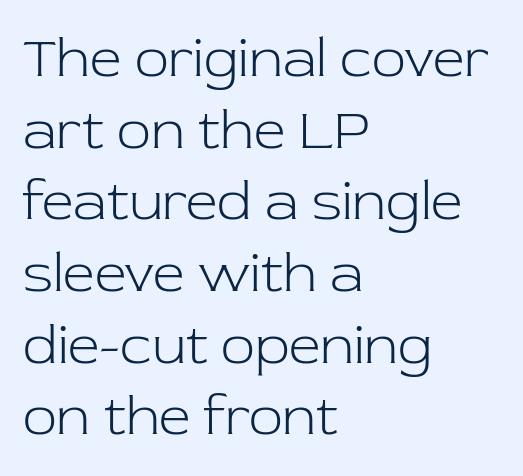
Q: Is the text bold? A: No.
Q: Is the text italic (slanted)? A: No, it is upright.
Q: Is the typeface a serif or a sans-serif typeface? A: Serif.
Q: Is the text underlined? A: No.
Q: How is the paragraph aligned? A: Left-aligned.
Q: Is the spacing between letters normal or unusually wide? A: Normal.
Q: Is the spacing between lines tight, normal or loose? A: Normal.
Q: Width (condensed, normal, or wide)? A: Normal.
Q: Stroke contrast? A: Low.
Q: x-height? A: Medium.
Q: Monospaced? A: No.
